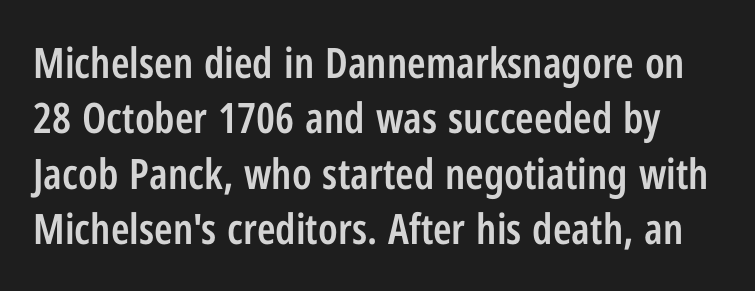
{"serif": "no", "italic": "no", "bold": "semi", "weight": "semibold", "width": "condensed", "stroke_contrast": "low", "x_height": "medium", "monospaced": "no", "underline": "no", "line_spacing": "normal", "line_spacing_ratio": 1.32, "letter_spacing": "normal", "letter_spacing_em": 0.0, "glyph_px": 42}
